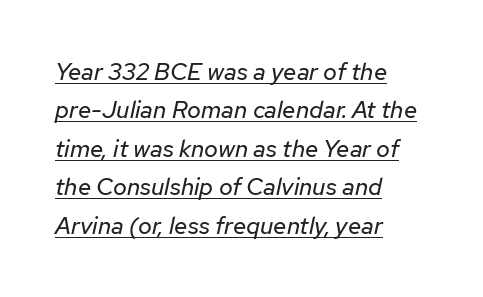
The image shows 24 px text type, italic (leaning right); set left-aligned, normal line spacing (1.6x), normal letter spacing, underlined.
